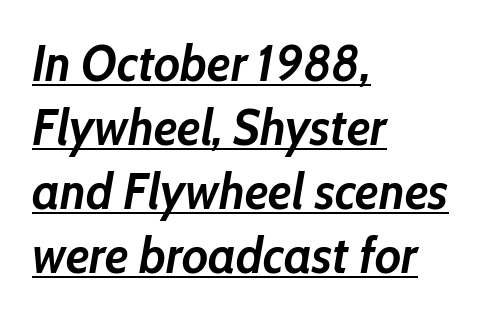
Does the leading feel generous? No, just average. Quick note: italic. Its strokes are broad and dark, the hallmark of bold type. These lines are rendered in a variable-pitch font. Tracking value appears to be zero — textbook default spacing.
